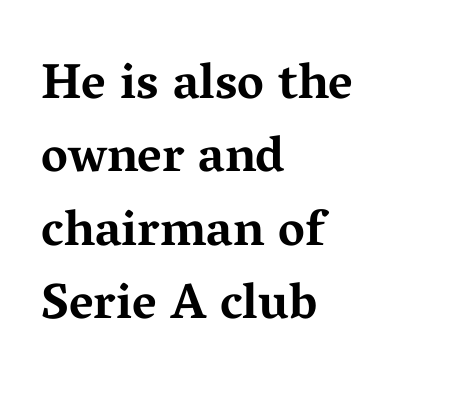
The image shows 50 px bold, wide serif type, upright; set left-aligned, normal line spacing (1.47x), normal letter spacing, not underlined; medium stroke contrast and a medium x-height.
